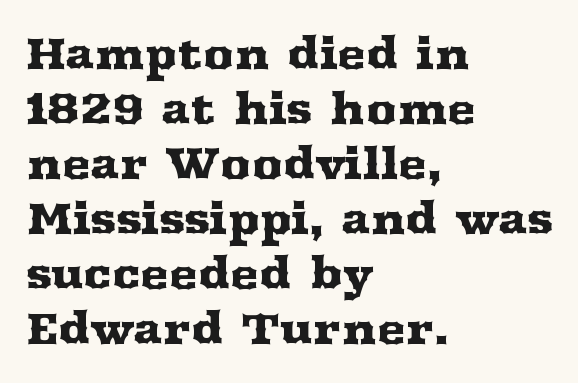
Q: Is the text italic (slanted)? A: No, it is upright.
Q: Is the typeface a serif or a sans-serif typeface? A: Serif.
Q: Is the text underlined? A: No.
Q: How is the paragraph aligned? A: Left-aligned.
Q: Is the spacing between letters normal or unusually wide? A: Normal.
Q: Is the spacing between lines tight, normal or loose? A: Normal.
Q: Width (condensed, normal, or wide)? A: Wide.
Q: Stroke contrast? A: Medium.
Q: x-height? A: Medium.
Q: Monospaced? A: No.
